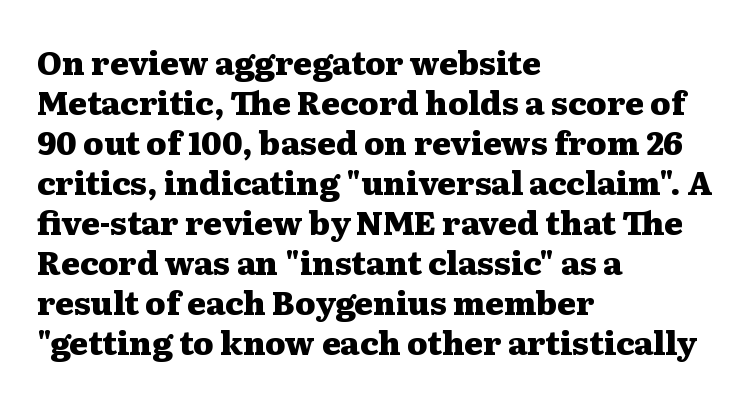
Look at the bottom of the vertical strokes: they flare into serifs here. Typeset ragged right — the left edge is the straight one. These lines are rendered in a variable-pitch font. A roman cut, with each character standing at attention. Anything drawn beneath the words? Only blank space. Heavy, bold letterforms.
